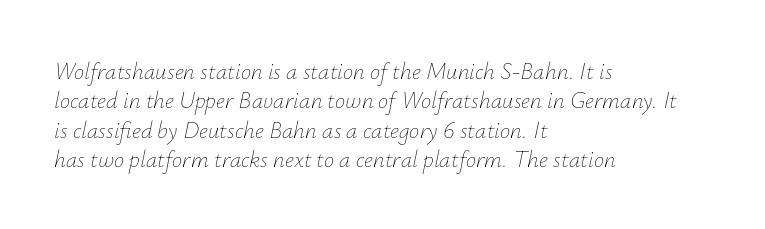
The strip under each line holds only bare page. Stems and bowls with no extra thickness — not bold. The letters sit at their default tracking, neither squeezed nor spread. The text block is weighted toward the left margin, trailing off unevenly rightward.
